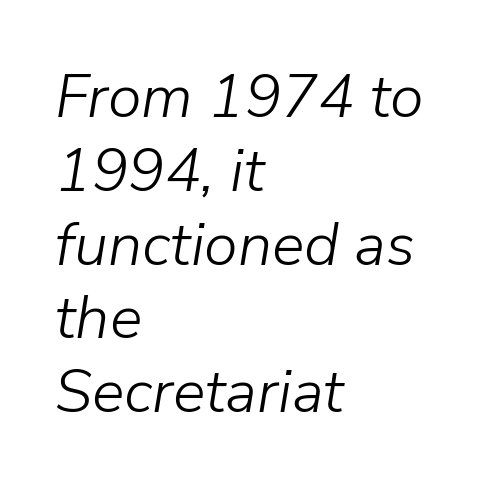
The image shows 61 px light type, italic (leaning right); set left-aligned, line spacing 1.21x, normal letter spacing, not underlined; low stroke contrast and a medium x-height.
